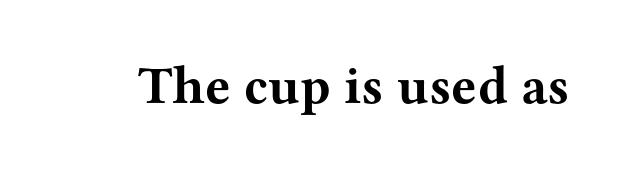
Q: Is the text bold? A: Yes.
Q: Is the text italic (slanted)? A: No, it is upright.
Q: Is the typeface a serif or a sans-serif typeface? A: Serif.
Q: Is the text underlined? A: No.
Q: Is the spacing between letters normal or unusually wide? A: Normal.
Q: Width (condensed, normal, or wide)? A: Wide.
Q: Stroke contrast? A: Medium.
Q: x-height? A: Medium.
Q: Monospaced? A: No.
